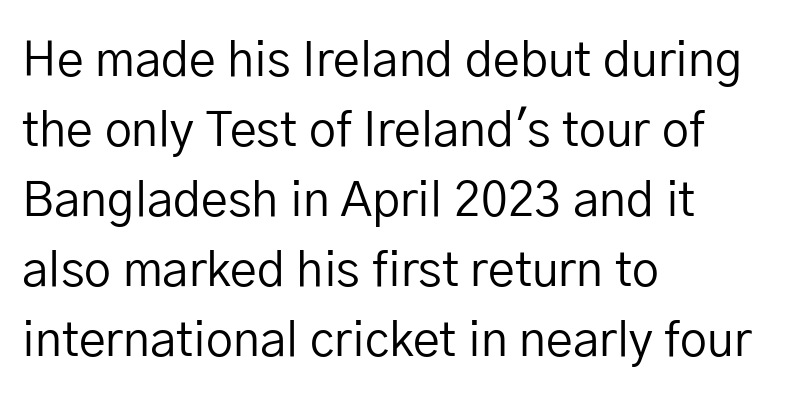
The image shows 48 px regular-weight sans-serif type, upright; set left-aligned, normal line spacing (1.46x), normal letter spacing, not underlined; low stroke contrast and a medium x-height.
